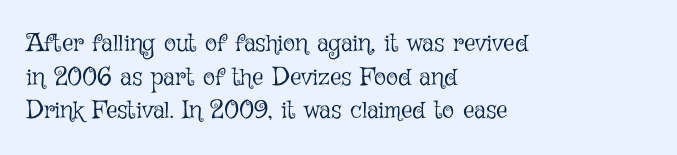
Q: Is the text bold? A: No.
Q: Is the text italic (slanted)? A: No, it is upright.
Q: Is the text underlined? A: No.
Q: How is the paragraph aligned? A: Left-aligned.
Q: Is the spacing between letters normal or unusually wide? A: Normal.
Q: Is the spacing between lines tight, normal or loose? A: Normal.
